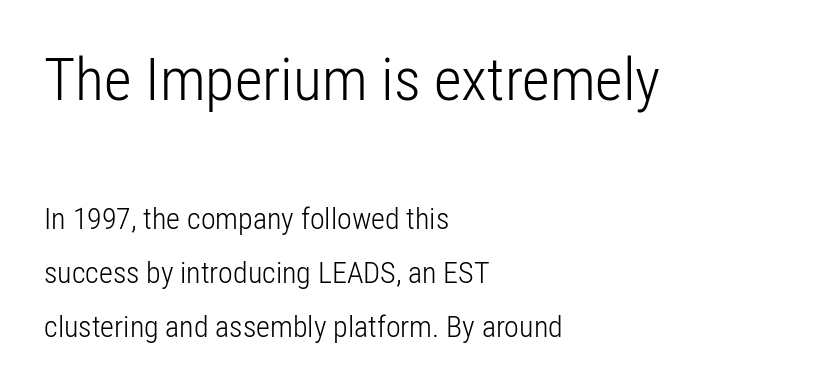
{"serif": "no", "italic": "no", "bold": "no", "weight": "light", "width": "condensed", "stroke_contrast": "low", "x_height": "medium", "monospaced": "no", "underline": "no", "align": "left", "line_spacing_ratio": 1.81, "letter_spacing": "normal", "letter_spacing_em": 0.0, "larger_block": "first", "size_ratio": 2.0, "glyph_px": 60}
